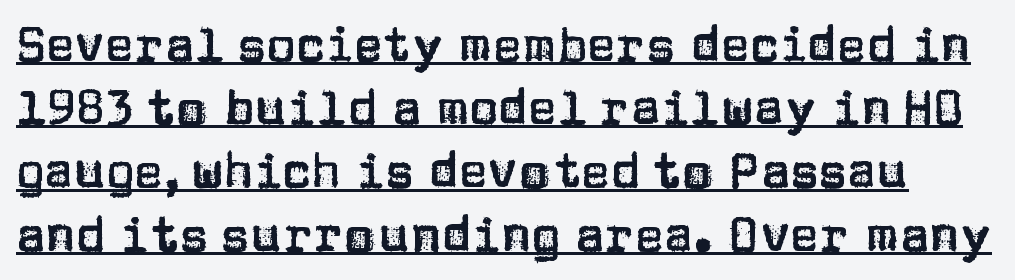
The image shows 49 px sans-serif type, upright; set normal line spacing (1.29x), normal letter spacing, underlined; low stroke contrast and a large x-height.
